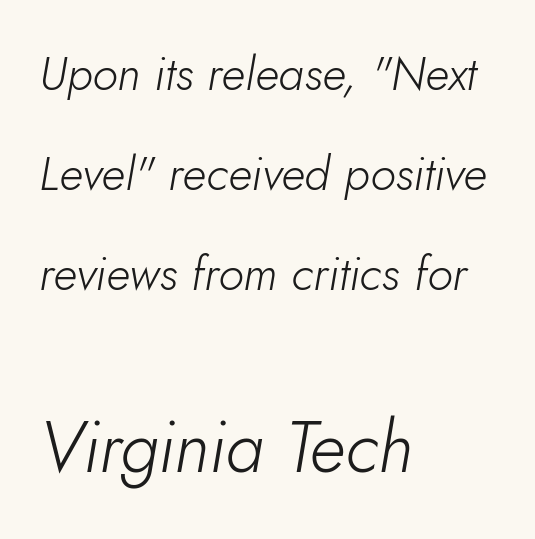
Q: Is the text bold? A: No.
Q: Is the text italic (slanted)? A: Yes, it leans right by about 10 degrees.
Q: Is the text underlined? A: No.
Q: How is the paragraph aligned? A: Left-aligned.
Q: Is the spacing between letters normal or unusually wide? A: Normal.
Q: Is the spacing between lines tight, normal or loose? A: Loose.
Q: Which block of text is set in a larger size, the first (top) or the second (bottom)? A: The second (bottom) one.
Q: Width (condensed, normal, or wide)? A: Normal.
Q: Stroke contrast? A: Low.
Q: x-height? A: Small.
Q: Monospaced? A: No.
